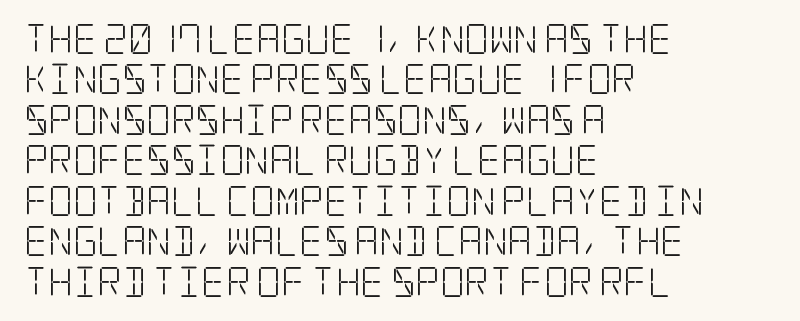
The image shows 30 px light, condensed serif type, upright; set left-aligned, normal line spacing (1.35x), normal letter spacing, not underlined; low stroke contrast and a large x-height.
